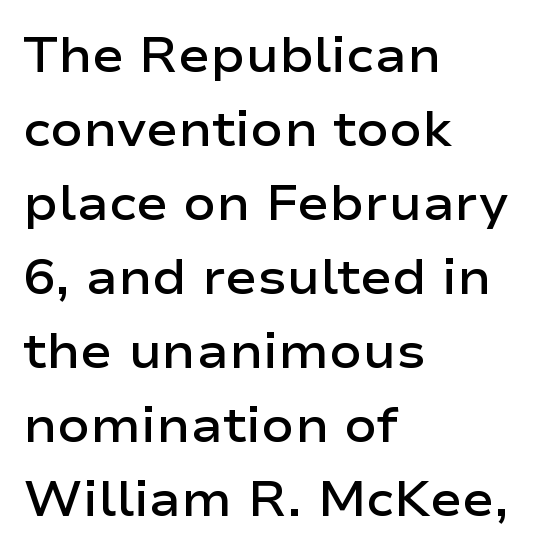
Q: Is the text bold? A: Semi-bold.
Q: Is the text italic (slanted)? A: No, it is upright.
Q: Is the typeface a serif or a sans-serif typeface? A: Sans-serif.
Q: Is the text underlined? A: No.
Q: How is the paragraph aligned? A: Left-aligned.
Q: Is the spacing between letters normal or unusually wide? A: Normal.
Q: Is the spacing between lines tight, normal or loose? A: Normal.
Q: Width (condensed, normal, or wide)? A: Wide.
Q: Stroke contrast? A: Low.
Q: x-height? A: Medium.
Q: Monospaced? A: No.
